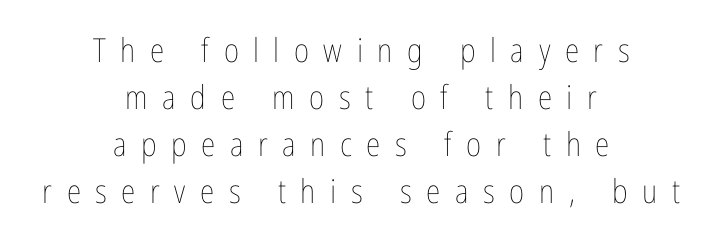
Q: Is the text bold? A: No.
Q: Is the text italic (slanted)? A: No, it is upright.
Q: Is the text underlined? A: No.
Q: How is the paragraph aligned? A: Centered.
Q: Is the spacing between letters normal or unusually wide? A: Unusually wide.
Q: Is the spacing between lines tight, normal or loose? A: Normal.
Q: Width (condensed, normal, or wide)? A: Condensed.
Q: Stroke contrast? A: Low.
Q: x-height? A: Medium.
Q: Monospaced? A: No.
